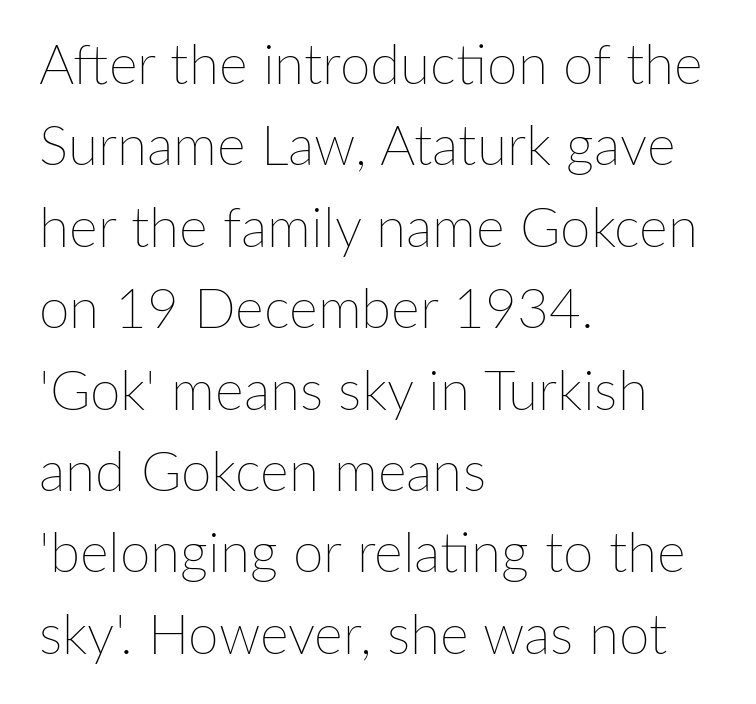
Q: Is the text bold? A: No.
Q: Is the text italic (slanted)? A: No, it is upright.
Q: Is the text underlined? A: No.
Q: How is the paragraph aligned? A: Left-aligned.
Q: Is the spacing between letters normal or unusually wide? A: Normal.
Q: Is the spacing between lines tight, normal or loose? A: Normal.
Q: Width (condensed, normal, or wide)? A: Normal.
Q: Stroke contrast? A: Low.
Q: x-height? A: Medium.
Q: Monospaced? A: No.
